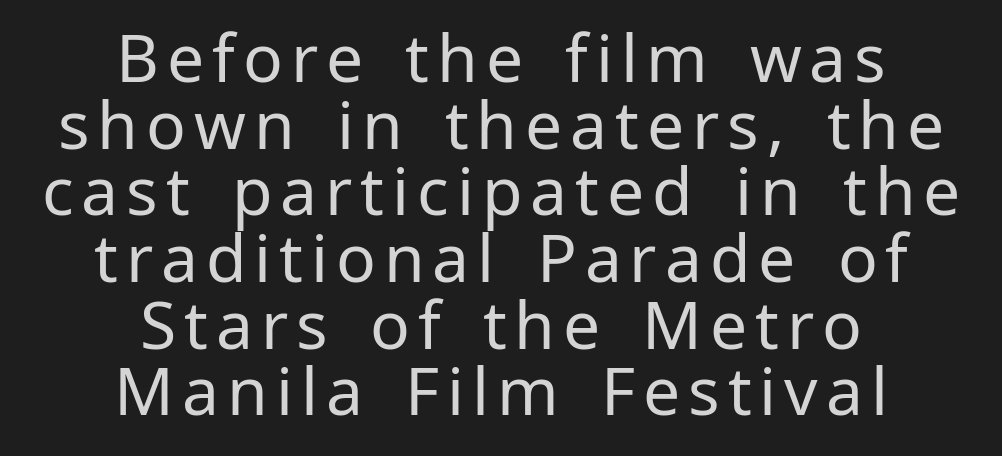
The image shows 66 px regular-weight sans-serif type, upright; set centered, tight line spacing (1.01x), not underlined; low stroke contrast and a medium x-height.
